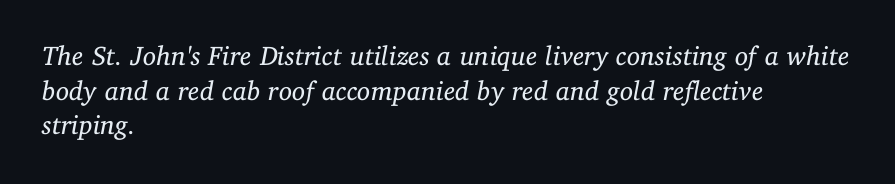
The image shows 27 px text type, italic (leaning right); set left-aligned, normal line spacing (1.28x), normal letter spacing, not underlined.
